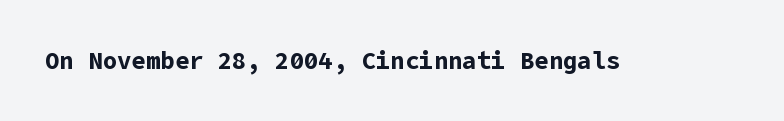
{"italic": "no", "bold": "yes", "underline": "no", "letter_spacing": "normal", "letter_spacing_em": 0.0, "glyph_px": 24}
